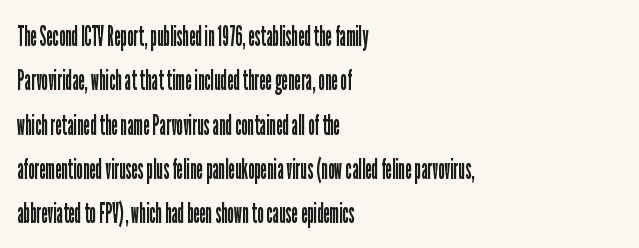
Q: Is the text bold? A: No.
Q: Is the text italic (slanted)? A: No, it is upright.
Q: Is the typeface a serif or a sans-serif typeface? A: Sans-serif.
Q: Is the text underlined? A: No.
Q: How is the paragraph aligned? A: Left-aligned.
Q: Is the spacing between letters normal or unusually wide? A: Normal.
Q: Is the spacing between lines tight, normal or loose? A: Normal.
Q: Width (condensed, normal, or wide)? A: Condensed.
Q: Stroke contrast? A: Low.
Q: x-height? A: Medium.
Q: Monospaced? A: No.
